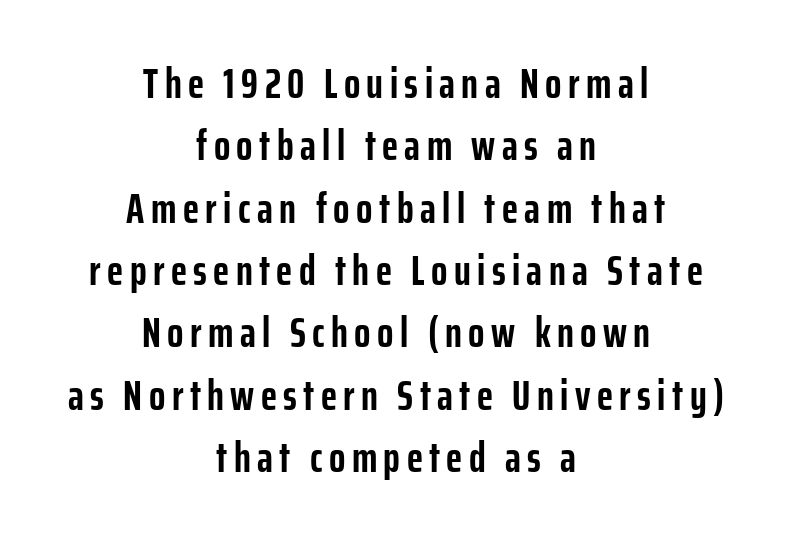
{"serif": "no", "italic": "no", "bold": "yes", "weight": "semibold", "width": "condensed", "stroke_contrast": "low", "x_height": "medium", "monospaced": "no", "underline": "no", "align": "center", "line_spacing": "normal", "line_spacing_ratio": 1.45, "glyph_px": 43}
